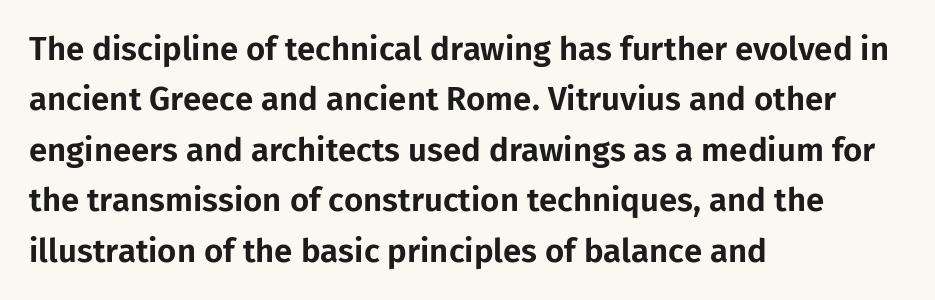
The rendering uses natural spacing where letterforms have individual widths. Honestly, there is no underline to notice here at all. Tracking here is standard; glyphs follow each other at the usual distance. The lettering stays uniformly vertical, giving the passage a roman look. Is there much room between lines? A standard amount, neither cramped nor airy. The lines in this sample share a left origin and differ only in where they stop.
